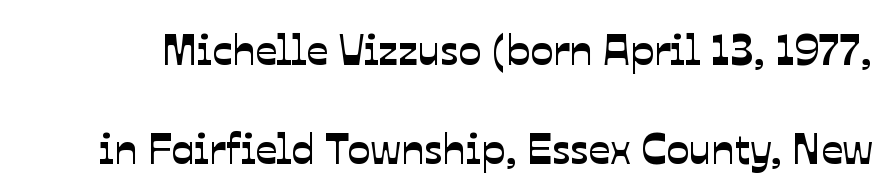
The image shows 43 px sans-serif type; set loose line spacing (2.31x), normal letter spacing, not underlined; low stroke contrast and a medium x-height.
